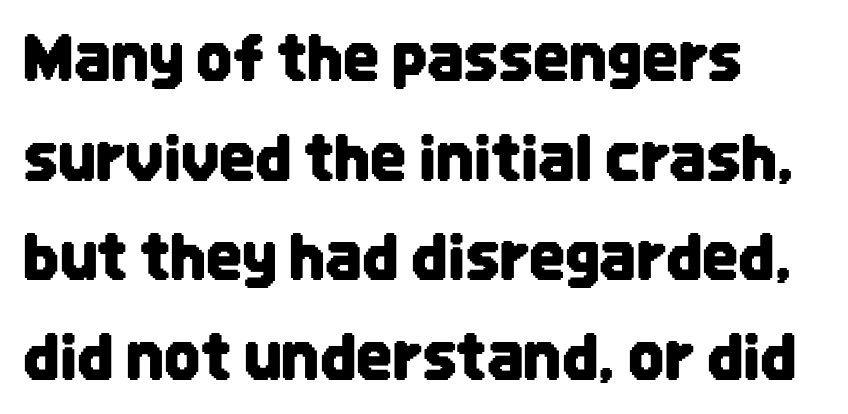
In terms of posture, this sample is upright. The rows are spaced the way most documents space them. Look at the bottom of the vertical strokes: they stop flat, with no serifs. You could call the tracking neutral — neither tight nor loose. You could not count columns in this text — the font is proportionally spaced. Has an underline been added? It has not.
